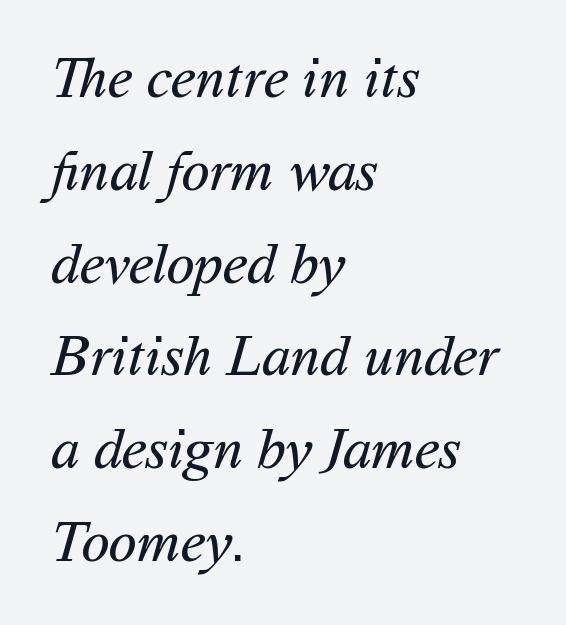
The image shows 58 px regular-weight sans-serif type; set left-aligned, normal line spacing (1.6x), normal letter spacing, not underlined; medium stroke contrast and a medium x-height.
